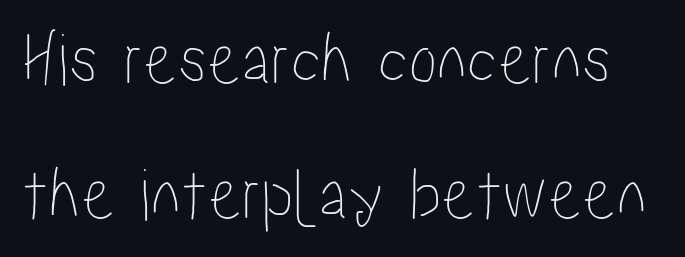
Q: Is the text italic (slanted)? A: No, it is upright.
Q: Is the text underlined? A: No.
Q: Is the spacing between letters normal or unusually wide? A: Normal.
Q: Width (condensed, normal, or wide)? A: Condensed.
Q: Stroke contrast? A: Low.
Q: x-height? A: Medium.
Q: Monospaced? A: No.
